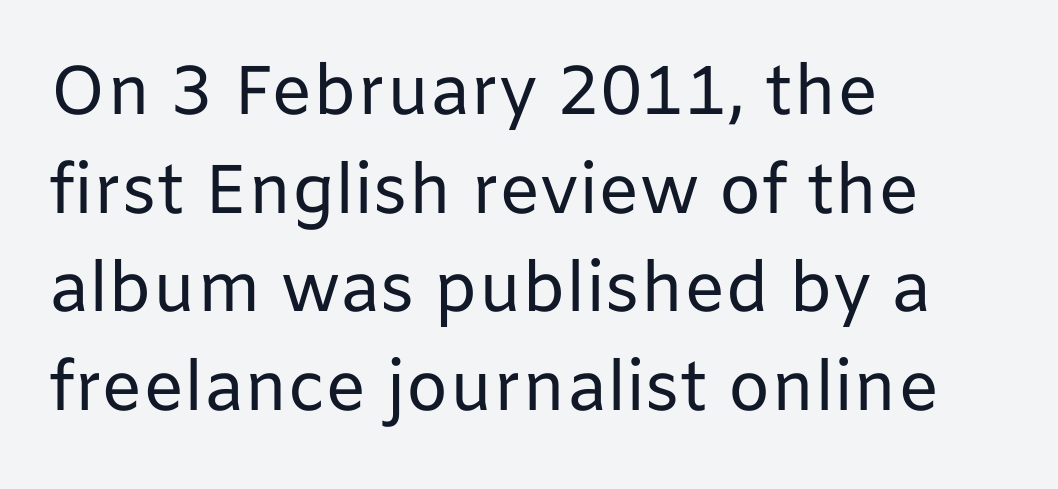
Vertically, the passage feels balanced, rows spaced as you'd expect. This sample has the flowing, uneven cadence of proportional lettering. Heaviness? Minimal to ordinary, like unemphasized prose. A sans-serif font was chosen for this passage. All the whitespace from short lines collects on the right.
